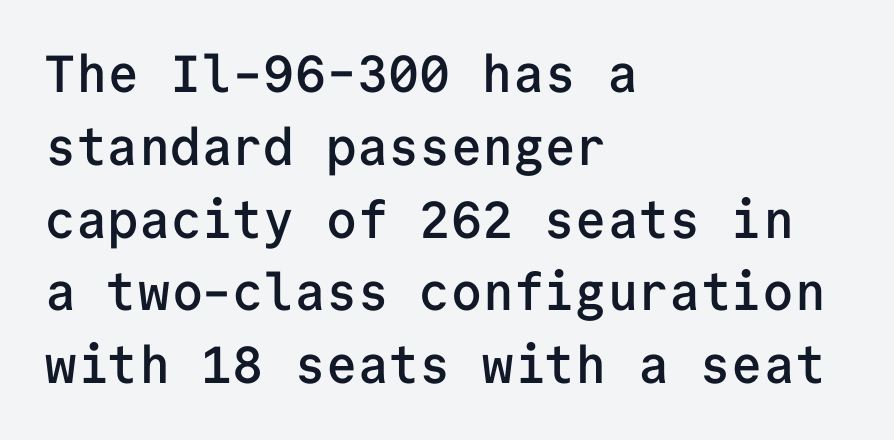
Q: Is the text bold? A: Semi-bold.
Q: Is the text italic (slanted)? A: No, it is upright.
Q: Is the typeface a serif or a sans-serif typeface? A: Sans-serif.
Q: Is the text underlined? A: No.
Q: How is the paragraph aligned? A: Left-aligned.
Q: Is the spacing between letters normal or unusually wide? A: Normal.
Q: Is the spacing between lines tight, normal or loose? A: Normal.
Q: Width (condensed, normal, or wide)? A: Normal.
Q: Stroke contrast? A: Low.
Q: x-height? A: Medium.
Q: Monospaced? A: Yes.
